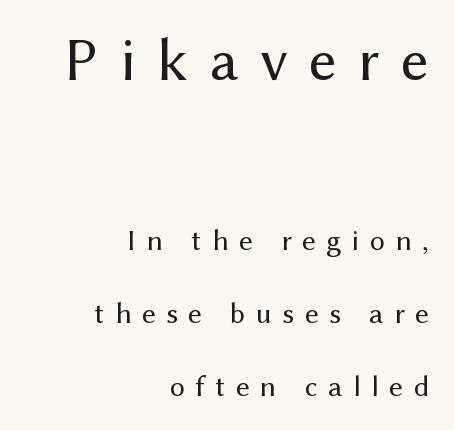
Q: Is the text bold? A: No.
Q: Is the text italic (slanted)? A: No, it is upright.
Q: Is the typeface a serif or a sans-serif typeface? A: Sans-serif.
Q: Is the text underlined? A: No.
Q: How is the paragraph aligned? A: Right-aligned.
Q: Is the spacing between letters normal or unusually wide? A: Unusually wide.
Q: Is the spacing between lines tight, normal or loose? A: Loose.
Q: Which block of text is set in a larger size, the first (top) or the second (bottom)? A: The first (top) one.
Q: Width (condensed, normal, or wide)? A: Normal.
Q: Stroke contrast? A: Medium.
Q: x-height? A: Medium.
Q: Monospaced? A: No.
